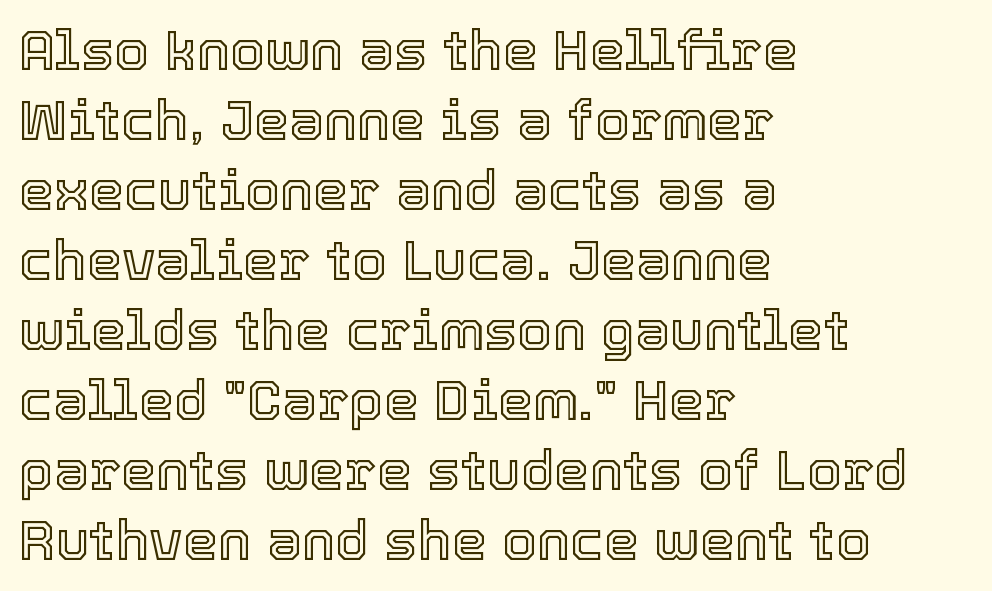
{"italic": "no", "width": "normal", "x_height": "medium", "monospaced": "no", "underline": "no", "align": "left", "line_spacing": "normal", "line_spacing_ratio": 1.25, "letter_spacing": "normal", "letter_spacing_em": 0.0, "glyph_px": 56}
